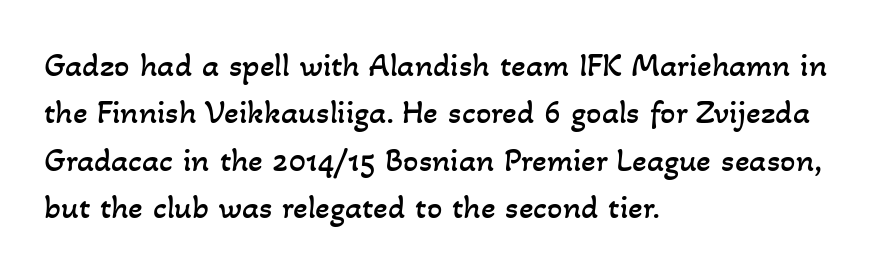
The image shows 34 px regular-weight type; set left-aligned, normal line spacing (1.39x), normal letter spacing, not underlined; low stroke contrast and a small x-height.
